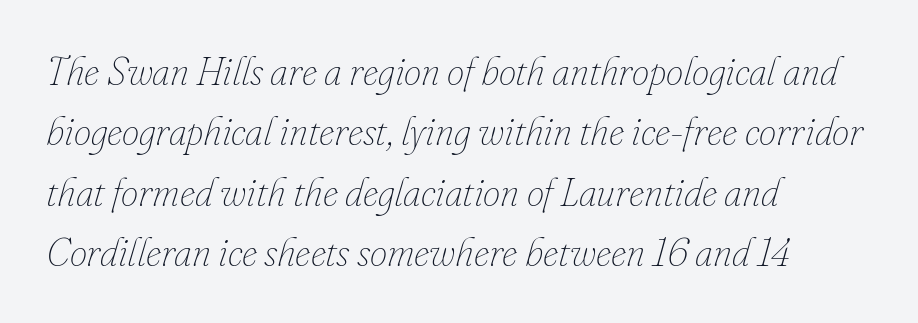
Just letters on the line, the space beneath them empty. Caption: face not bold, strokes unweighted. The passage shown is typed in a proportional face where columns would drift. If you drew a line through each stem, it would be angled. Evenly set lines give the paragraph a standard silhouette. The face used here is rendered with its standard letterfit.
